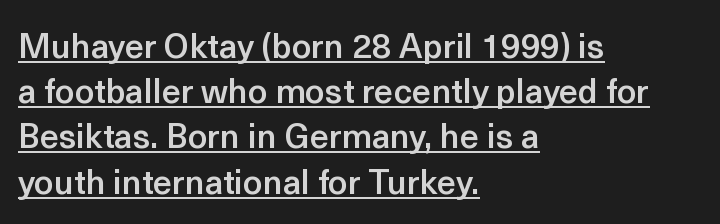
The image shows 34 px semibold sans-serif type, upright; set left-aligned, normal line spacing (1.33x), normal letter spacing, underlined; a medium x-height.
